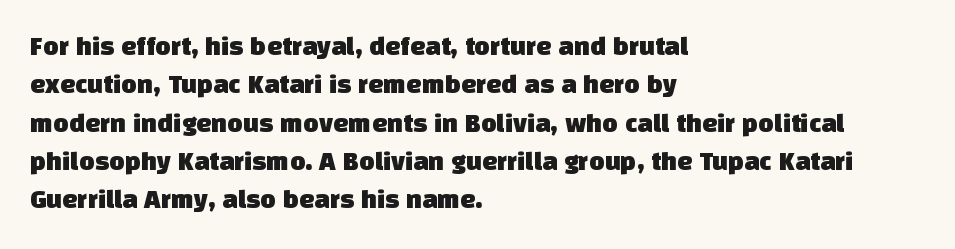
The image shows 27 px text type; set left-aligned, normal line spacing (1.42x), normal letter spacing, not underlined.
